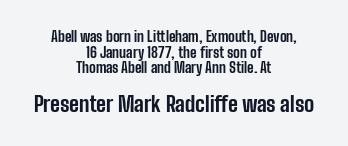
The image shows 21 px bold type, upright; set centered, tight line spacing (1.11x), normal letter spacing, not underlined; the second (bottom) block is 1.5x larger.
